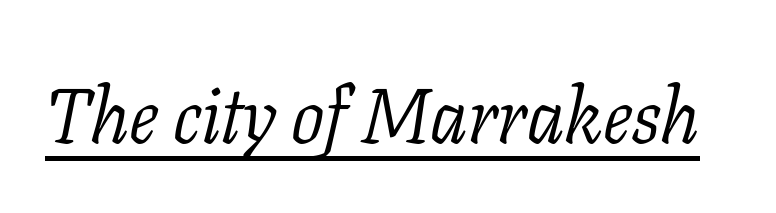
The image shows 78 px light serif type, italic (leaning right); set normal letter spacing, underlined; low stroke contrast and a medium x-height.
